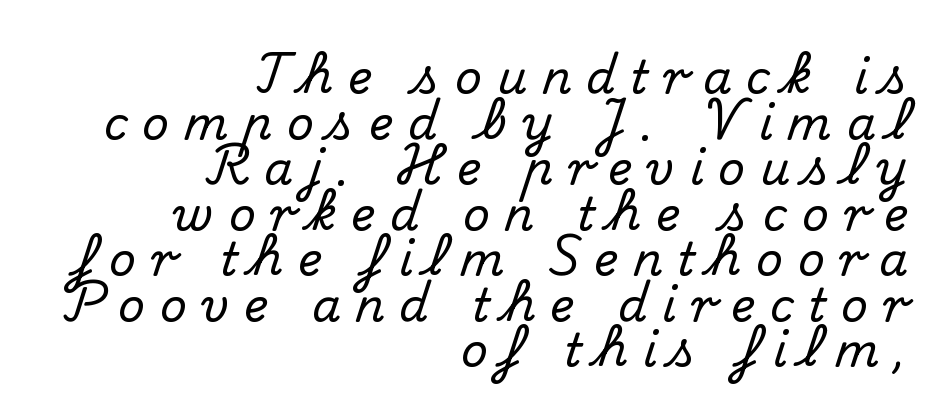
Any mark beneath the type? The region is blank. Proportional: the letters do not fall into vertical columns. The passage shown is typeset with a serif family. Leading is clearly below the norm, producing a dense column.
